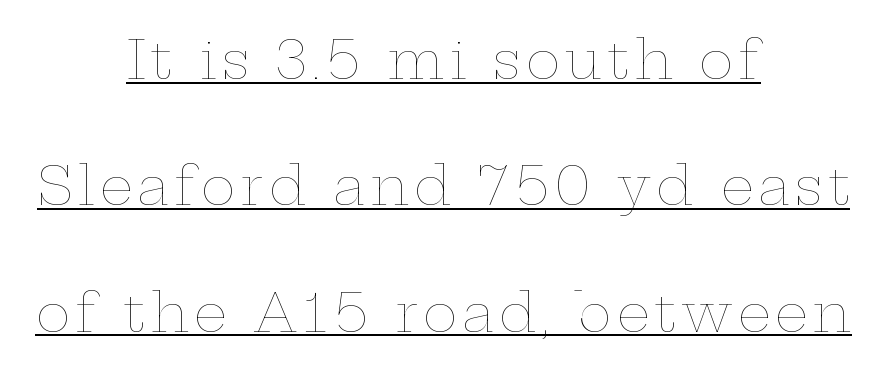
Q: Is the text bold? A: No.
Q: Is the text italic (slanted)? A: No, it is upright.
Q: Is the text underlined? A: Yes.
Q: How is the paragraph aligned? A: Centered.
Q: Is the spacing between lines tight, normal or loose? A: Loose.
Q: Width (condensed, normal, or wide)? A: Wide.
Q: Stroke contrast? A: Low.
Q: x-height? A: Medium.
Q: Monospaced? A: No.
